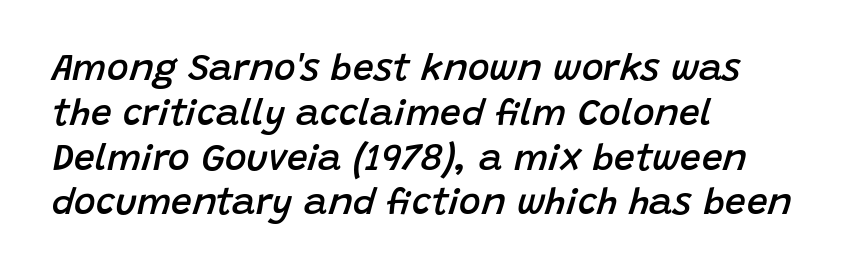
{"italic": "yes", "lean": "right", "slant_degrees": 15, "bold": "semi", "weight": "semibold", "width": "normal", "stroke_contrast": "low", "x_height": "large", "monospaced": "no", "underline": "no", "align": "left", "line_spacing_ratio": 1.21, "letter_spacing": "normal", "letter_spacing_em": 0.0, "glyph_px": 37}
